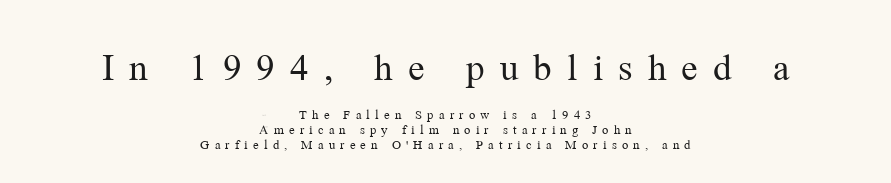
{"serif": "yes", "italic": "no", "bold": "no", "weight": "regular", "width": "normal", "stroke_contrast": "medium", "x_height": "medium", "monospaced": "no", "underline": "no", "align": "center", "line_spacing": "tight", "line_spacing_ratio": 1.06, "letter_spacing": "wide", "letter_spacing_em": 0.37, "larger_block": "first", "size_ratio": 2.93, "glyph_px": 41}
